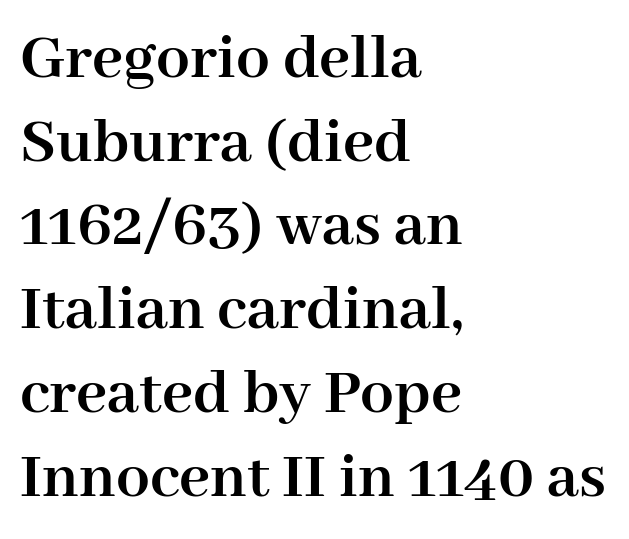
Quick note: not italic, upright. Thick stems and heavy bowls — unmistakably bold. This rendering uses left alignment, leaving the right contour irregular. Horizontal bands of white between lines are of average thickness.
